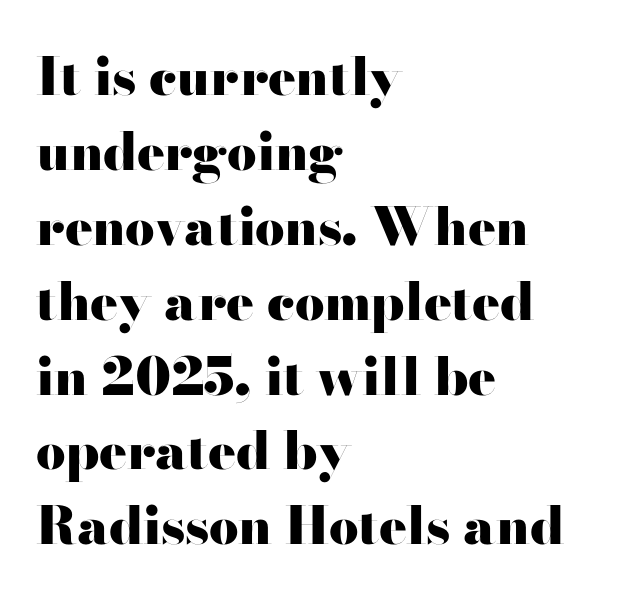
Q: Is the text bold? A: Yes.
Q: Is the text italic (slanted)? A: No, it is upright.
Q: Is the typeface a serif or a sans-serif typeface? A: Sans-serif.
Q: Is the text underlined? A: No.
Q: How is the paragraph aligned? A: Left-aligned.
Q: Is the spacing between letters normal or unusually wide? A: Normal.
Q: Is the spacing between lines tight, normal or loose? A: Normal.
Q: Width (condensed, normal, or wide)? A: Wide.
Q: Stroke contrast? A: High.
Q: x-height? A: Small.
Q: Monospaced? A: No.
